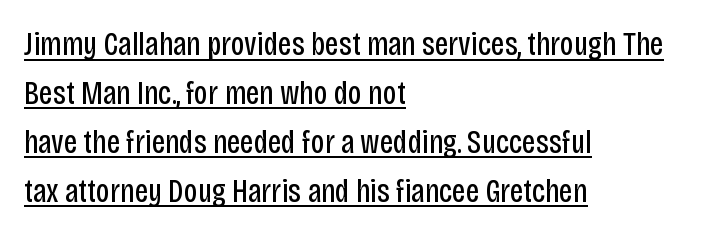
A typesetter would mark this as roman, not italic. The glyphs are accompanied by a horizontal stroke just below them. Here the glyphs are tracked normally, forming tight word shapes. Horizontal bands of white between lines are of average thickness.
